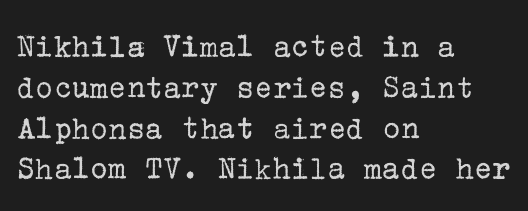
Q: Is the text bold? A: No.
Q: Is the text italic (slanted)? A: No, it is upright.
Q: Is the typeface a serif or a sans-serif typeface? A: Serif.
Q: Is the text underlined? A: No.
Q: How is the paragraph aligned? A: Left-aligned.
Q: Is the spacing between letters normal or unusually wide? A: Normal.
Q: Width (condensed, normal, or wide)? A: Normal.
Q: Stroke contrast? A: Low.
Q: x-height? A: Medium.
